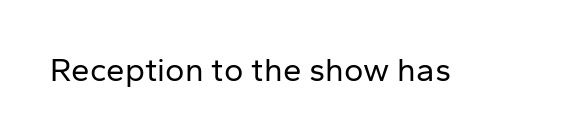
Q: Is the text bold? A: No.
Q: Is the text italic (slanted)? A: No, it is upright.
Q: Is the typeface a serif or a sans-serif typeface? A: Sans-serif.
Q: Is the text underlined? A: No.
Q: Is the spacing between letters normal or unusually wide? A: Normal.
Q: Width (condensed, normal, or wide)? A: Normal.
Q: Stroke contrast? A: Low.
Q: x-height? A: Medium.
Q: Monospaced? A: No.
